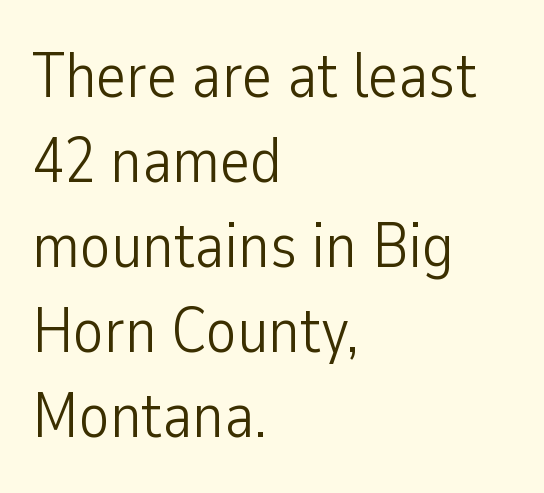
Counters stay open thanks to moderate or lighter strokes. Is there much room between lines? A standard amount, neither cramped nor airy. The passage shown is not underscored anywhere. The letters advance in unequal steps, a hallmark of proportional type. Each line starts at the same left margin while the right side varies. Look at the tracking — it's just the regular setting, nothing added.
